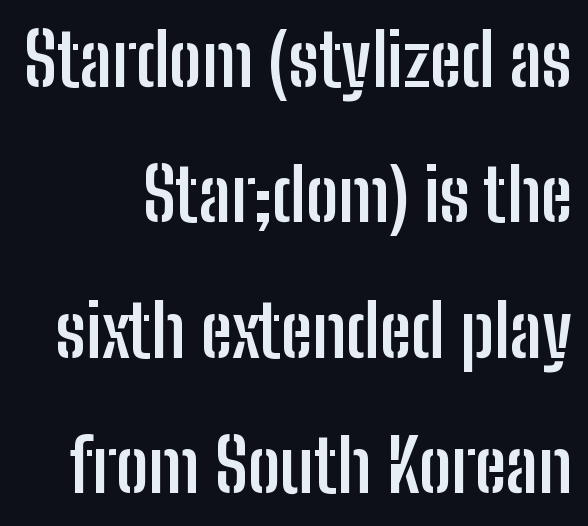
Are there feet on the stems? There aren't — it's a sans. The letters sit at their default tracking, neither squeezed nor spread. Pretty heavy lettering here — definitely bold. Just letters on the line, the space beneath them empty.
